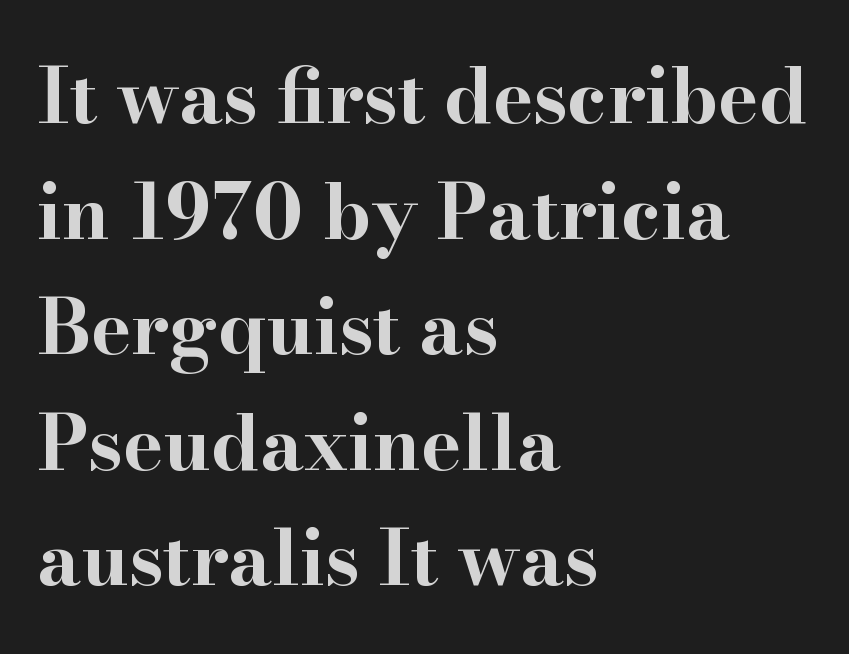
Q: Is the text bold? A: Yes.
Q: Is the text italic (slanted)? A: No, it is upright.
Q: Is the typeface a serif or a sans-serif typeface? A: Serif.
Q: Is the text underlined? A: No.
Q: How is the paragraph aligned? A: Left-aligned.
Q: Is the spacing between letters normal or unusually wide? A: Normal.
Q: Is the spacing between lines tight, normal or loose? A: Normal.
Q: Width (condensed, normal, or wide)? A: Wide.
Q: Stroke contrast? A: High.
Q: x-height? A: Small.
Q: Monospaced? A: No.
